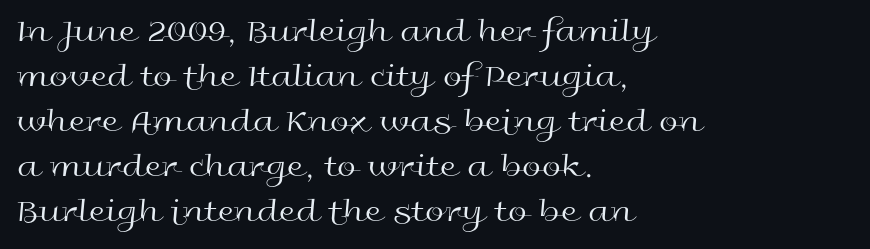
{"serif": "no", "italic": "no", "bold": "no", "weight": "regular", "width": "wide", "x_height": "medium", "monospaced": "no", "underline": "no", "align": "left", "line_spacing": "normal", "line_spacing_ratio": 1.32, "letter_spacing": "normal", "letter_spacing_em": 0.0, "glyph_px": 34}
